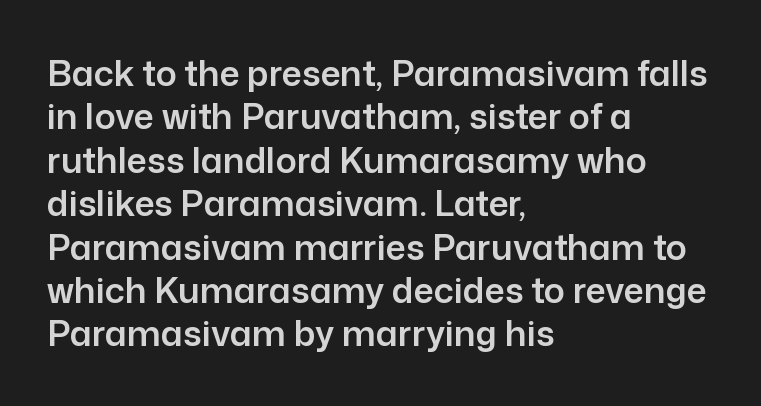
The image shows 35 px sans-serif type, upright; set left-aligned, line spacing 1.24x, normal letter spacing, not underlined; low stroke contrast and a medium x-height.
